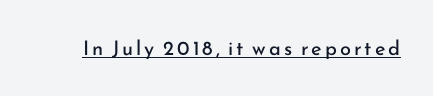
The image shows 20 px text type, upright; set underlined.
